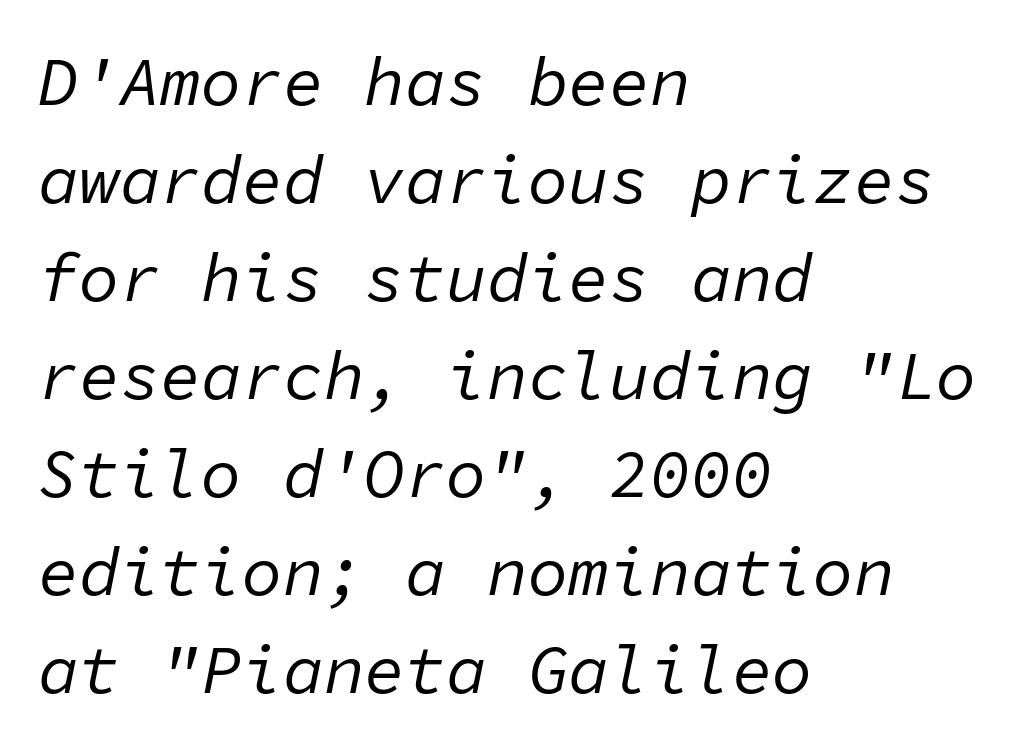
Q: Is the text bold? A: No.
Q: Is the text italic (slanted)? A: Yes, it leans right by about 11 degrees.
Q: Is the text underlined? A: No.
Q: How is the paragraph aligned? A: Left-aligned.
Q: Is the spacing between letters normal or unusually wide? A: Normal.
Q: Is the spacing between lines tight, normal or loose? A: Normal.
Q: Width (condensed, normal, or wide)? A: Normal.
Q: Stroke contrast? A: Low.
Q: x-height? A: Medium.
Q: Monospaced? A: Yes.
